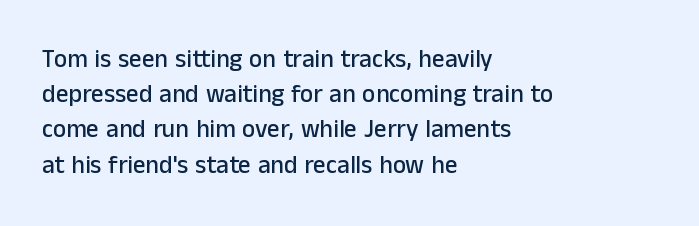
{"italic": "no", "underline": "no", "align": "left", "line_spacing": "normal", "line_spacing_ratio": 1.41, "letter_spacing": "normal", "letter_spacing_em": 0.0, "glyph_px": 25}
